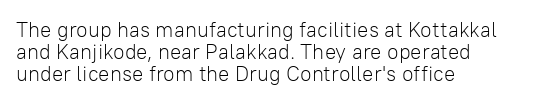
If you measured baseline to baseline, you'd find a short distance. This is the regular roman posture of the typeface. Each row of text sits above clean, open space. On a weight scale, this lands at 450 or below. Layout note: lines flush left.
